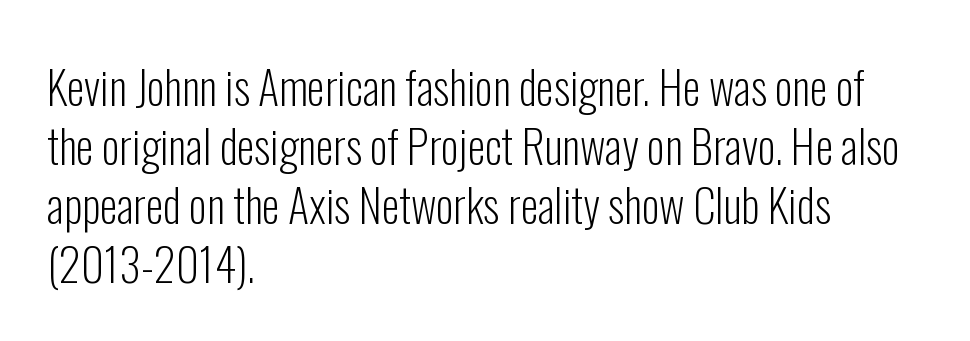
{"serif": "no", "italic": "no", "bold": "no", "weight": "light", "width": "condensed", "stroke_contrast": "low", "x_height": "medium", "monospaced": "no", "underline": "no", "align": "left", "line_spacing": "normal", "line_spacing_ratio": 1.31, "letter_spacing": "normal", "letter_spacing_em": 0.0, "glyph_px": 45}
